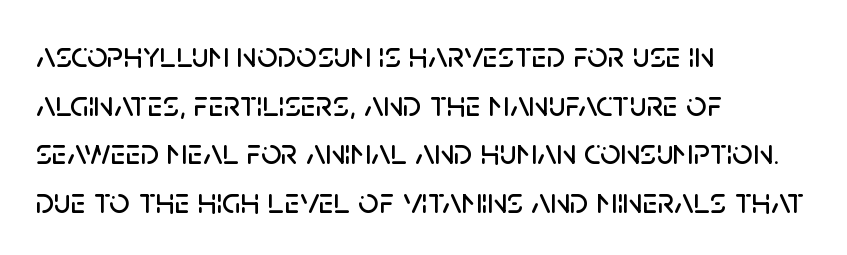
When letters stand straight like this, we call the style roman or upright. If you measured baseline to baseline, you'd find a middling distance. The passage shown is typeset with a sans-serif family. There is no visible air inserted between adjacent glyphs. A classic flush-left, rag-right setting is used for this passage. Glance below the letters and you will spot only blank space.
